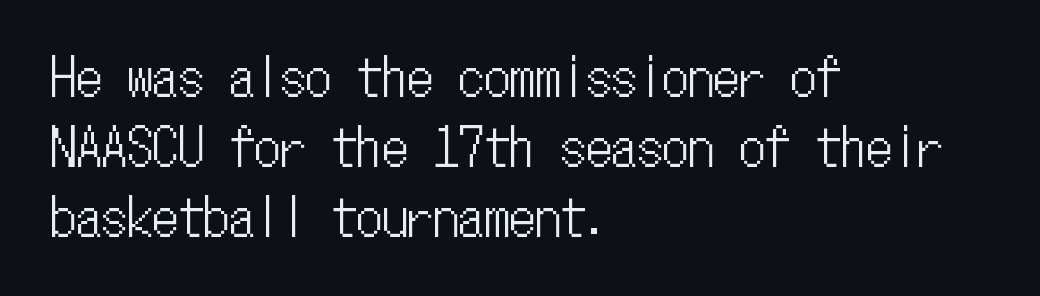
Q: Is the text italic (slanted)? A: No, it is upright.
Q: Is the text underlined? A: No.
Q: How is the paragraph aligned? A: Left-aligned.
Q: Is the spacing between letters normal or unusually wide? A: Normal.
Q: Is the spacing between lines tight, normal or loose? A: Normal.
Q: Width (condensed, normal, or wide)? A: Condensed.
Q: Stroke contrast? A: Low.
Q: x-height? A: Medium.
Q: Monospaced? A: Yes.
